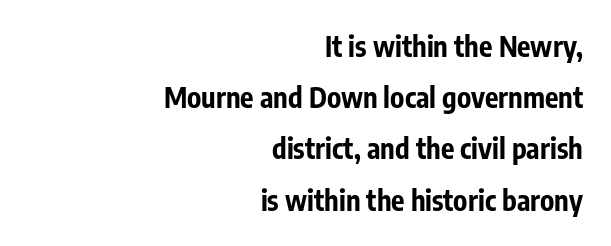
Q: Is the text bold? A: Yes.
Q: Is the text italic (slanted)? A: No, it is upright.
Q: Is the typeface a serif or a sans-serif typeface? A: Sans-serif.
Q: Is the text underlined? A: No.
Q: How is the paragraph aligned? A: Right-aligned.
Q: Is the spacing between letters normal or unusually wide? A: Normal.
Q: Width (condensed, normal, or wide)? A: Condensed.
Q: Stroke contrast? A: Low.
Q: x-height? A: Medium.
Q: Monospaced? A: No.
